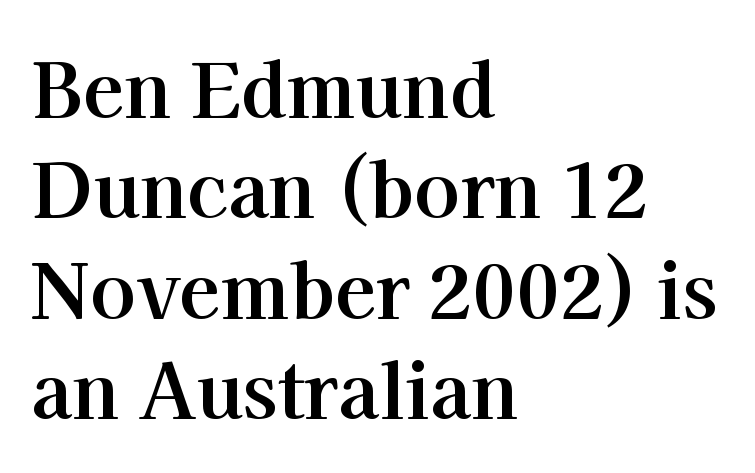
{"serif": "yes", "italic": "no", "bold": "yes", "weight": "bold", "width": "normal", "stroke_contrast": "high", "x_height": "medium", "monospaced": "no", "underline": "no", "align": "left", "line_spacing": "normal", "line_spacing_ratio": 1.34, "letter_spacing": "normal", "letter_spacing_em": 0.0, "glyph_px": 75}
